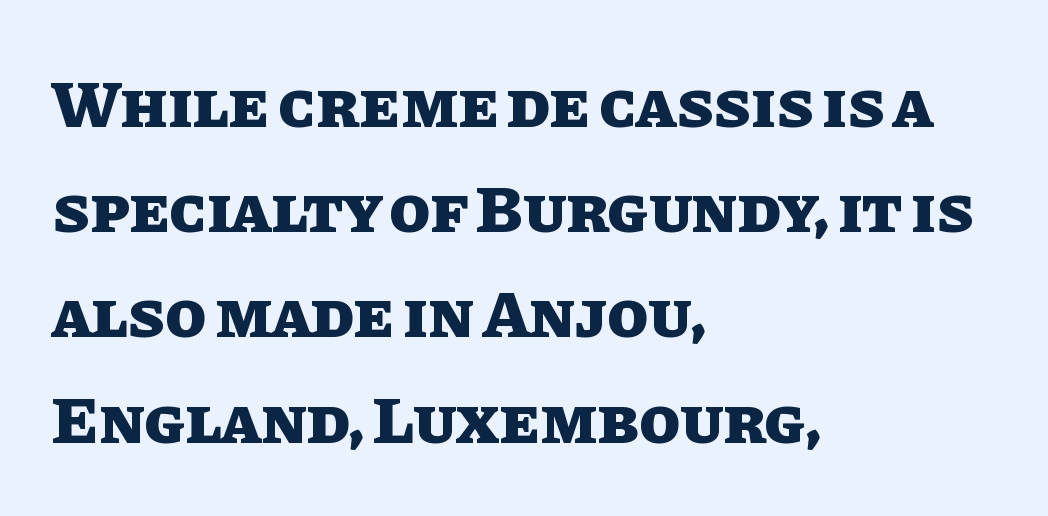
The image shows 67 px heavy type, upright; set left-aligned, normal line spacing (1.57x), normal letter spacing, not underlined; low stroke contrast and a large x-height.
